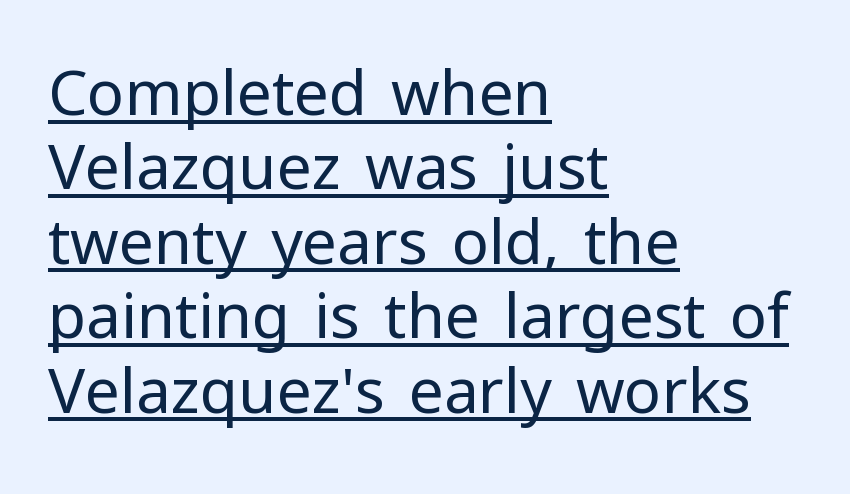
Q: Is the text bold? A: No.
Q: Is the text italic (slanted)? A: No, it is upright.
Q: Is the typeface a serif or a sans-serif typeface? A: Sans-serif.
Q: Is the text underlined? A: Yes.
Q: How is the paragraph aligned? A: Left-aligned.
Q: Is the spacing between letters normal or unusually wide? A: Normal.
Q: Width (condensed, normal, or wide)? A: Normal.
Q: Stroke contrast? A: Low.
Q: x-height? A: Medium.
Q: Monospaced? A: No.
